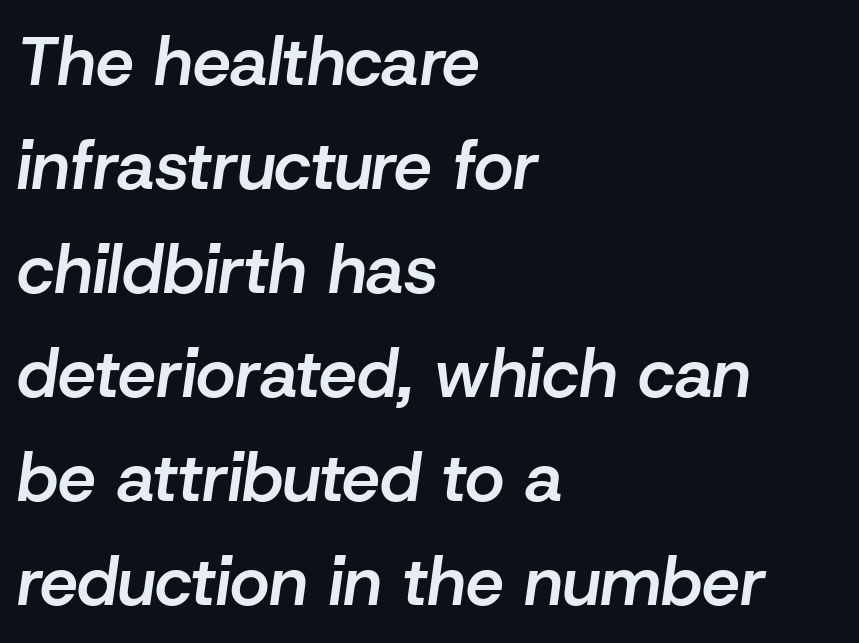
The passage shown is semibold, sitting just below true bold. Character widths vary here, with narrow letters taking less room than wide ones. Bare-footed words on every line. Honestly, the letter spacing is just normal — you wouldn't notice it. Horizontally, the lines are justified to the leading edge only.
